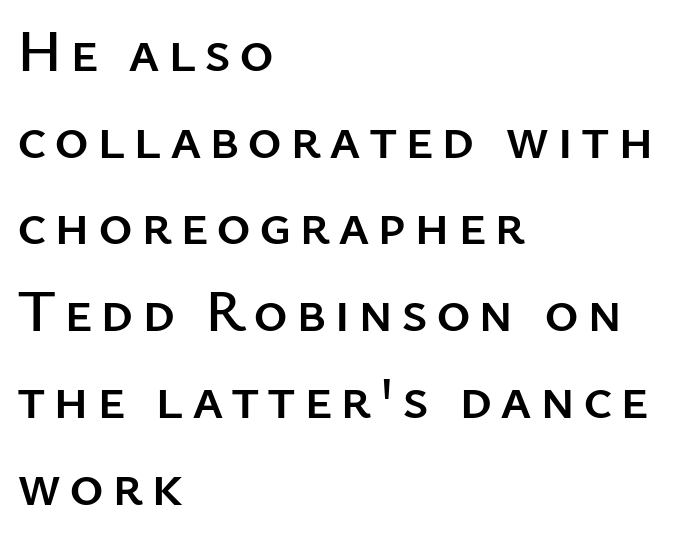
Beneath every word, the page is bare. Students, observe: this is what conventionally led text looks like. The paragraph shown leans on its left margin. If you drew a line through each stem, it would be perfectly vertical. The type family on display is of the sans-serif kind.
